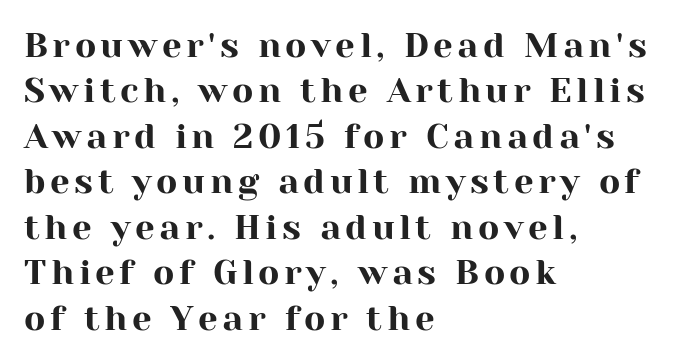
{"serif": "yes", "italic": "no", "width": "normal", "stroke_contrast": "high", "x_height": "medium", "monospaced": "no", "underline": "no", "align": "left", "line_spacing": "normal", "line_spacing_ratio": 1.3, "glyph_px": 35}
